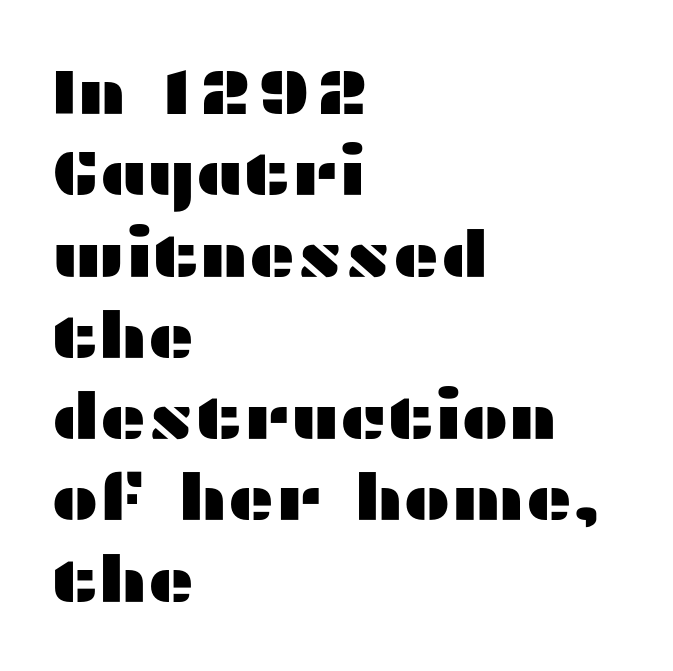
Q: Is the text italic (slanted)? A: No, it is upright.
Q: Is the typeface a serif or a sans-serif typeface? A: Sans-serif.
Q: Is the text underlined? A: No.
Q: How is the paragraph aligned? A: Left-aligned.
Q: Is the spacing between letters normal or unusually wide? A: Normal.
Q: Is the spacing between lines tight, normal or loose? A: Normal.
Q: Width (condensed, normal, or wide)? A: Wide.
Q: Stroke contrast? A: Medium.
Q: x-height? A: Medium.
Q: Monospaced? A: No.
